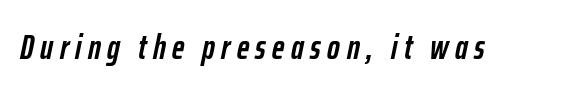
The letters advance in unequal steps, a hallmark of proportional type. Any mark beneath the type? The region is blank. Does the weight exceed regular? Yes, all the way to bold. The passage shown leans; its letterforms are oblique.
